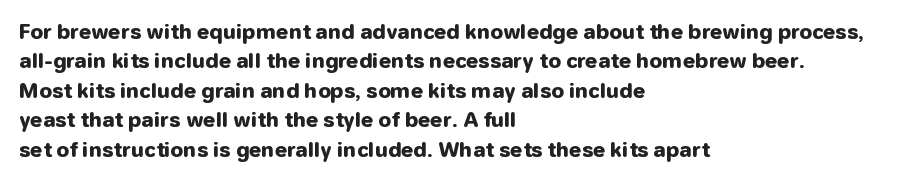
The image shows 20 px bold type, upright; set left-aligned, normal line spacing (1.47x), normal letter spacing, not underlined.
